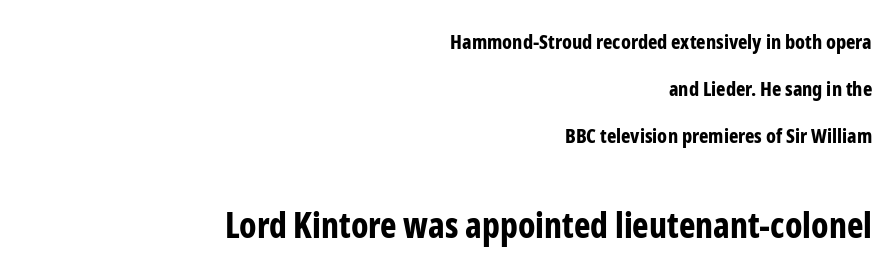
The image shows 35 px bold, condensed sans-serif type, upright; set right-aligned, loose line spacing (2.36x), normal letter spacing, not underlined; the second (bottom) block is 1.75x larger; low stroke contrast and a medium x-height.
